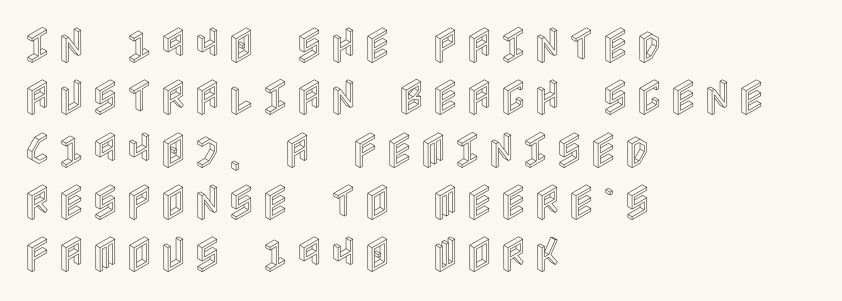
The image shows 39 px condensed type, upright; set left-aligned, normal line spacing (1.34x), not underlined; a large x-height.
